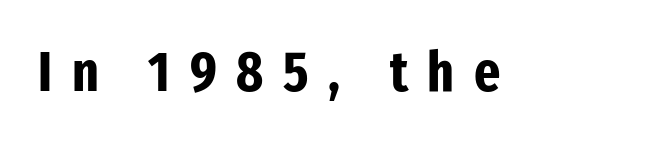
The image shows 56 px bold, condensed sans-serif type, upright; set unusually wide letter spacing (+0.35 em), not underlined; low stroke contrast and a medium x-height.
